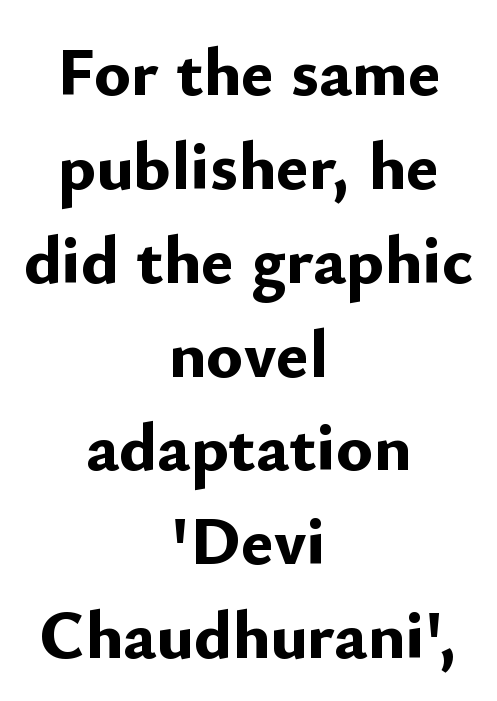
The setting favours the middle, as headings and verse often do. These lines are rendered in a variable-pitch font. Normally led — the rows are evenly, conventionally spaced. Summary of weight: heavy, a full bold. Students, note that the glyphs here touch the page at normal intervals.
